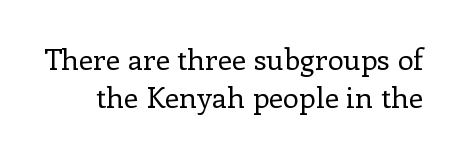
Q: Is the text bold? A: No.
Q: Is the text italic (slanted)? A: No, it is upright.
Q: Is the typeface a serif or a sans-serif typeface? A: Serif.
Q: Is the text underlined? A: No.
Q: Is the spacing between letters normal or unusually wide? A: Normal.
Q: Is the spacing between lines tight, normal or loose? A: Normal.
Q: Width (condensed, normal, or wide)? A: Normal.
Q: Stroke contrast? A: Low.
Q: x-height? A: Medium.
Q: Monospaced? A: No.
